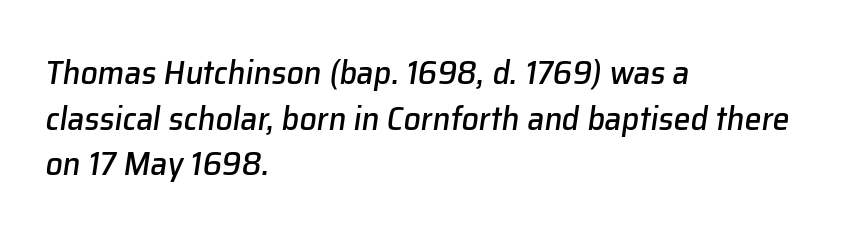
The image shows 34 px text type, italic (leaning right); set left-aligned, normal line spacing (1.34x), normal letter spacing, not underlined; low stroke contrast and a medium x-height.
